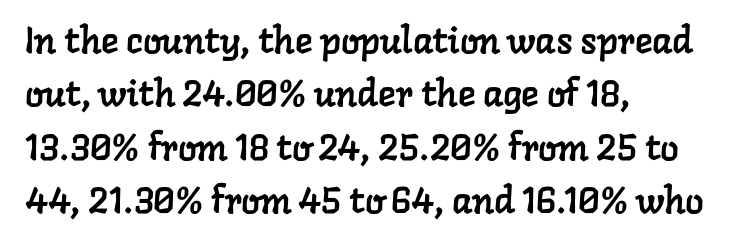
{"serif": "yes", "width": "normal", "stroke_contrast": "low", "x_height": "medium", "monospaced": "no", "underline": "no", "align": "left", "line_spacing": "normal", "line_spacing_ratio": 1.44, "letter_spacing": "normal", "letter_spacing_em": 0.0, "glyph_px": 37}
